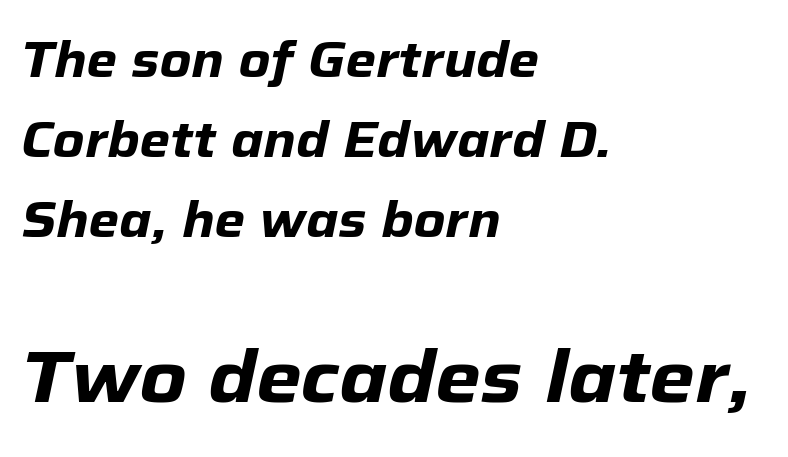
Q: Is the text bold? A: Yes.
Q: Is the text italic (slanted)? A: Yes, it leans right by about 12 degrees.
Q: Is the text underlined? A: No.
Q: How is the paragraph aligned? A: Left-aligned.
Q: Is the spacing between letters normal or unusually wide? A: Normal.
Q: Is the spacing between lines tight, normal or loose? A: Normal.
Q: Which block of text is set in a larger size, the first (top) or the second (bottom)? A: The second (bottom) one.
Q: Width (condensed, normal, or wide)? A: Normal.
Q: Stroke contrast? A: Low.
Q: x-height? A: Medium.
Q: Monospaced? A: No.
